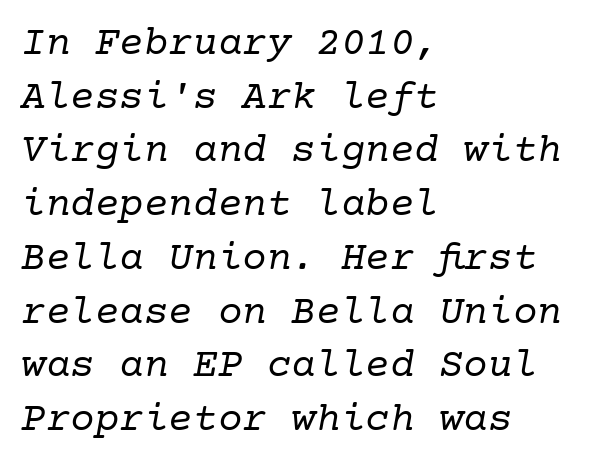
Q: Is the text bold? A: No.
Q: Is the text italic (slanted)? A: Yes, it leans right by about 10 degrees.
Q: Is the typeface a serif or a sans-serif typeface? A: Serif.
Q: Is the text underlined? A: No.
Q: How is the paragraph aligned? A: Left-aligned.
Q: Is the spacing between letters normal or unusually wide? A: Normal.
Q: Is the spacing between lines tight, normal or loose? A: Normal.
Q: Width (condensed, normal, or wide)? A: Normal.
Q: Stroke contrast? A: Low.
Q: x-height? A: Medium.
